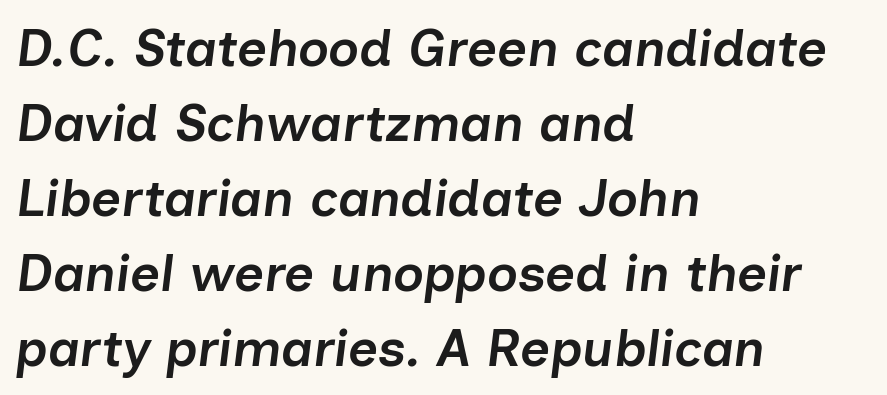
Observe the ordinary spacing: letters are neighbours, not strangers. Vertically, the passage feels balanced, rows spaced as you'd expect. The glyphs look as if they've been sheared to an angle. Line beginnings align vertically; line endings do not. You could not count columns in this text — the font is proportionally spaced.
